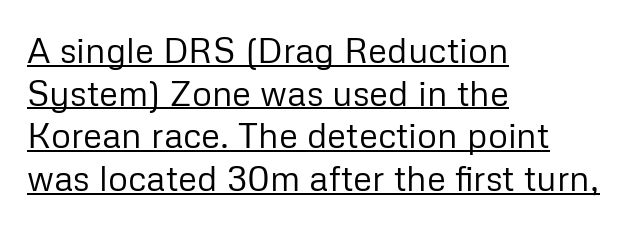
Q: Is the text bold? A: No.
Q: Is the text italic (slanted)? A: No, it is upright.
Q: Is the typeface a serif or a sans-serif typeface? A: Sans-serif.
Q: Is the text underlined? A: Yes.
Q: How is the paragraph aligned? A: Left-aligned.
Q: Is the spacing between letters normal or unusually wide? A: Normal.
Q: Width (condensed, normal, or wide)? A: Normal.
Q: Stroke contrast? A: Low.
Q: x-height? A: Medium.
Q: Monospaced? A: No.
